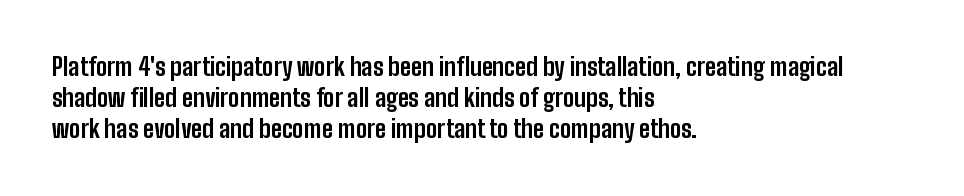
The image shows 24 px bold type, upright; set left-aligned, normal line spacing (1.29x), normal letter spacing, not underlined.
